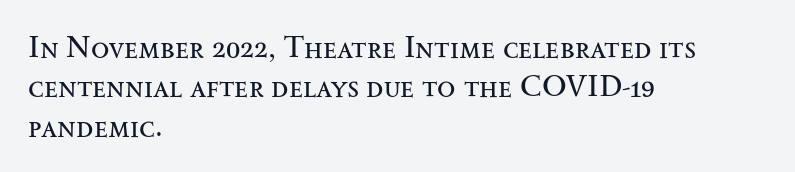
Q: Is the text bold? A: No.
Q: Is the text italic (slanted)? A: No, it is upright.
Q: Is the typeface a serif or a sans-serif typeface? A: Serif.
Q: Is the text underlined? A: No.
Q: How is the paragraph aligned? A: Left-aligned.
Q: Is the spacing between letters normal or unusually wide? A: Normal.
Q: Is the spacing between lines tight, normal or loose? A: Normal.
Q: Width (condensed, normal, or wide)? A: Wide.
Q: Stroke contrast? A: Medium.
Q: x-height? A: Small.
Q: Monospaced? A: No.
